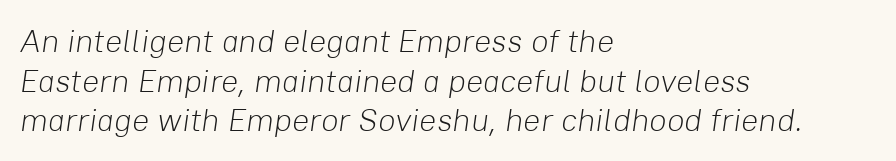
{"italic": "yes", "lean": "right", "slant_degrees": 8, "bold": "no", "weight": "light", "width": "normal", "stroke_contrast": "low", "x_height": "medium", "monospaced": "no", "underline": "no", "align": "left", "line_spacing_ratio": 1.24, "letter_spacing": "normal", "letter_spacing_em": 0.0, "glyph_px": 32}
